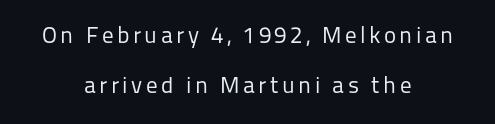
{"italic": "no", "bold": "no", "underline": "no", "align": "center", "line_spacing": "loose", "line_spacing_ratio": 2.16, "glyph_px": 23}
